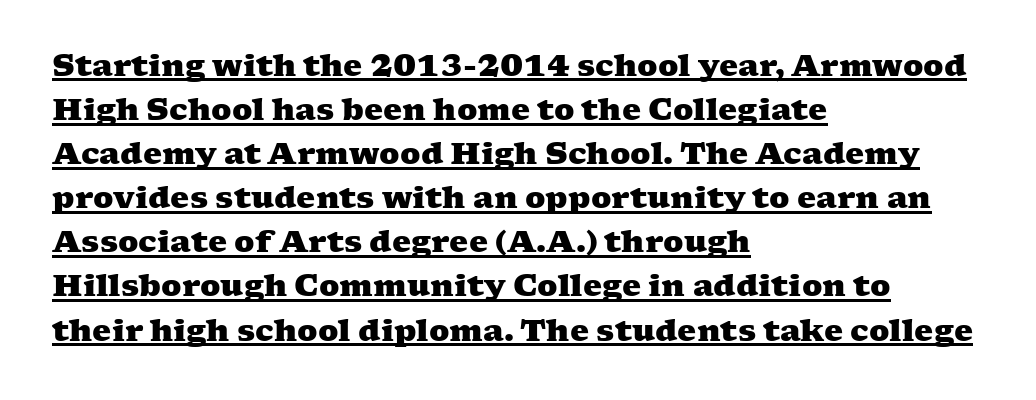
{"serif": "yes", "bold": "yes", "weight": "heavy", "width": "wide", "stroke_contrast": "medium", "x_height": "medium", "monospaced": "no", "underline": "yes", "align": "left", "line_spacing": "normal", "line_spacing_ratio": 1.47, "letter_spacing": "normal", "letter_spacing_em": 0.0, "glyph_px": 30}
